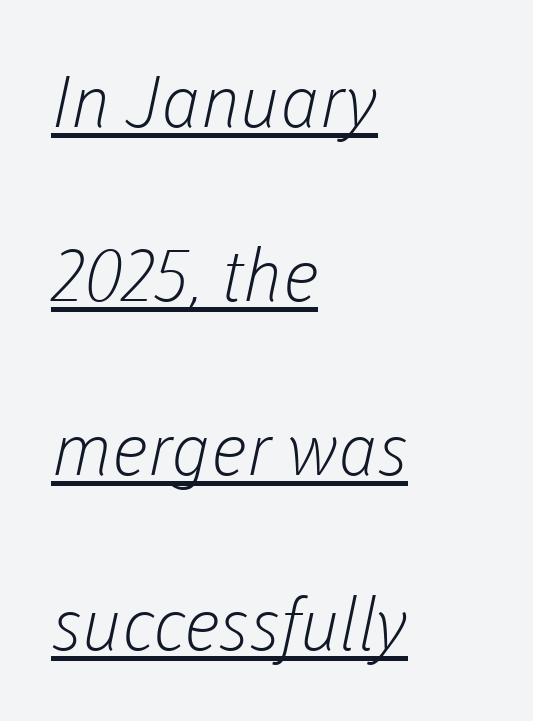
The image shows 72 px light sans-serif type; set left-aligned, loose line spacing (2.42x), normal letter spacing, underlined; low stroke contrast and a medium x-height.
